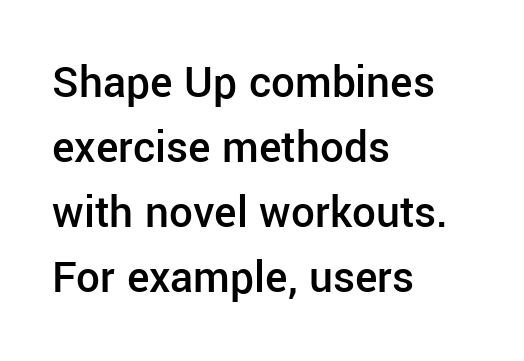
The image shows 47 px semibold sans-serif type, upright; set left-aligned, normal line spacing (1.38x), normal letter spacing, not underlined; low stroke contrast and a medium x-height.
